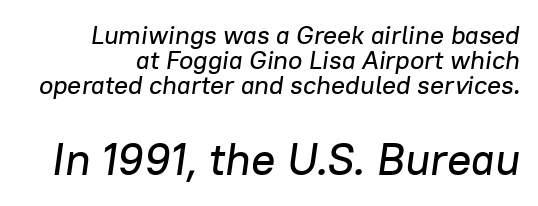
{"italic": "yes", "lean": "right", "slant_degrees": 8, "width": "normal", "stroke_contrast": "low", "x_height": "medium", "monospaced": "no", "underline": "no", "line_spacing": "tight", "line_spacing_ratio": 0.97, "letter_spacing": "normal", "letter_spacing_em": 0.0, "larger_block": "second", "size_ratio": 1.73, "glyph_px": 45}
